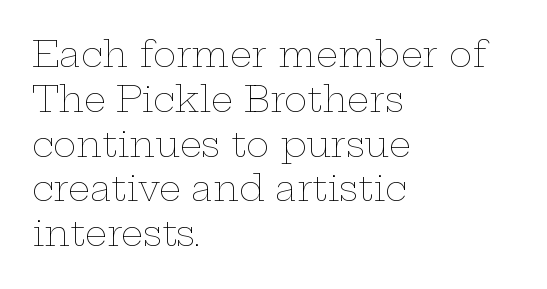
Look at the tracking — it's just the regular setting, nothing added. The typesetter chose a ragged-right arrangement here. The line-height multiplier appears to be the usual default. The axis of the letterforms is exactly vertical. Do the characters align in a grid? No, the font is proportional.
